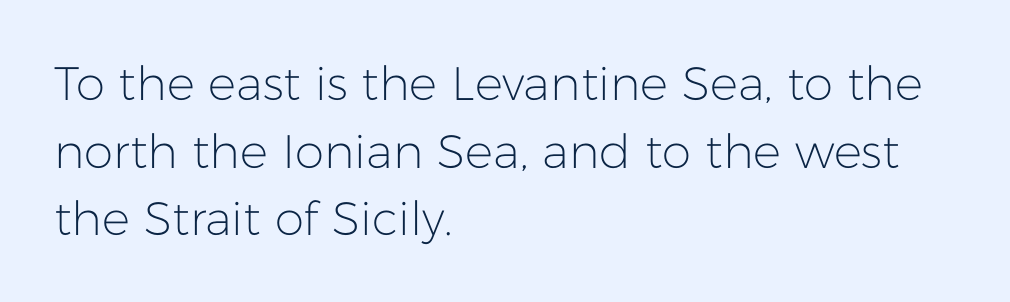
{"serif": "no", "italic": "no", "bold": "no", "weight": "light", "width": "normal", "stroke_contrast": "low", "x_height": "medium", "monospaced": "no", "underline": "no", "align": "left", "line_spacing": "normal", "line_spacing_ratio": 1.44, "letter_spacing": "normal", "letter_spacing_em": 0.0, "glyph_px": 47}
